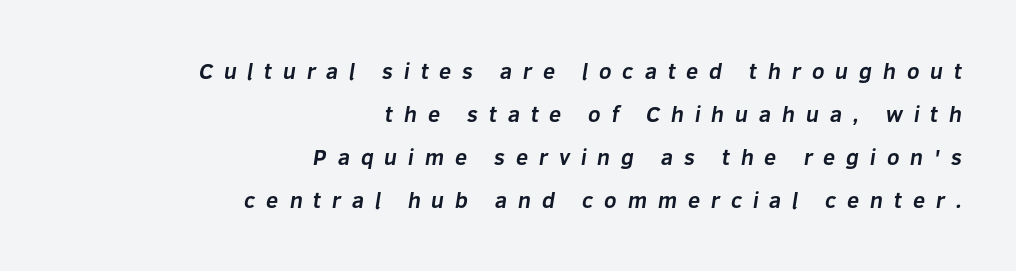
Quick note: interline space is abundant. Compared with a flush-left layout, this one pins lines to the opposite, right side. Each word looks stretched out because of the extra space between its letters. The space beneath each line is pristine and unruled. Compared with an ordinary text face, these strokes are far heavier — a full bold.
